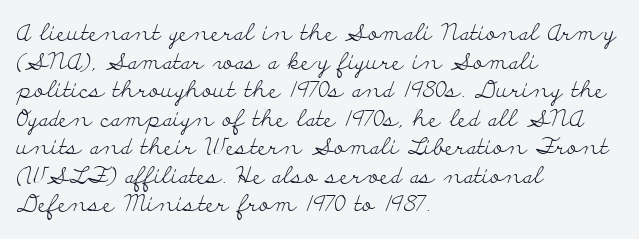
Beneath every word, the page is bare. On a weight scale, this lands at 450 or below. Look at the tracking — it's just the regular setting, nothing added. The typesetter chose a ragged-right arrangement here.
